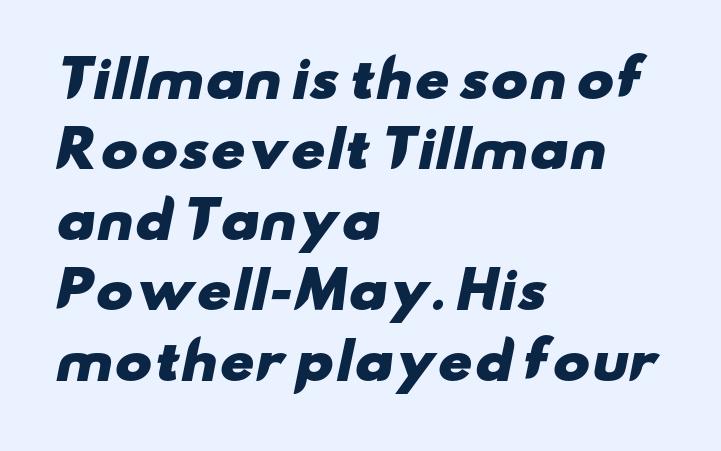
Q: Is the text bold? A: Yes.
Q: Is the typeface a serif or a sans-serif typeface? A: Sans-serif.
Q: Is the text underlined? A: No.
Q: How is the paragraph aligned? A: Left-aligned.
Q: Is the spacing between letters normal or unusually wide? A: Normal.
Q: Is the spacing between lines tight, normal or loose? A: Normal.
Q: Width (condensed, normal, or wide)? A: Wide.
Q: Stroke contrast? A: Low.
Q: x-height? A: Small.
Q: Monospaced? A: No.
